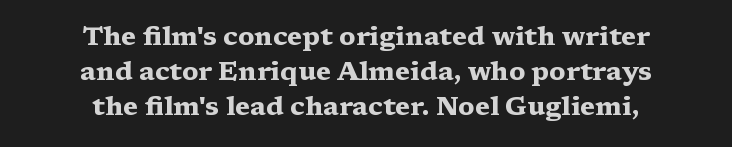
Q: Is the text bold? A: Yes.
Q: Is the text italic (slanted)? A: No, it is upright.
Q: Is the text underlined? A: No.
Q: How is the paragraph aligned? A: Centered.
Q: Is the spacing between letters normal or unusually wide? A: Normal.
Q: Is the spacing between lines tight, normal or loose? A: Normal.
